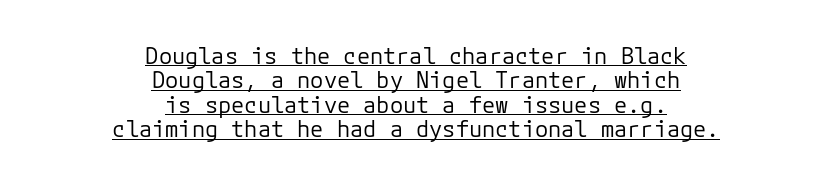
{"italic": "no", "bold": "no", "underline": "yes", "align": "center", "line_spacing": "tight", "line_spacing_ratio": 1.11, "letter_spacing": "normal", "letter_spacing_em": 0.0, "glyph_px": 22}
